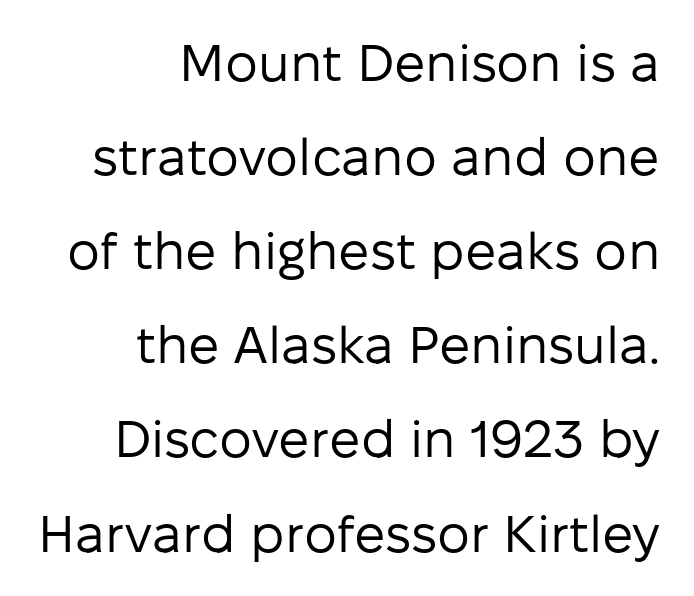
{"serif": "no", "italic": "no", "bold": "no", "weight": "regular", "width": "normal", "stroke_contrast": "low", "x_height": "medium", "monospaced": "no", "underline": "no", "align": "right", "line_spacing_ratio": 1.81, "letter_spacing": "normal", "letter_spacing_em": 0.0, "glyph_px": 52}
